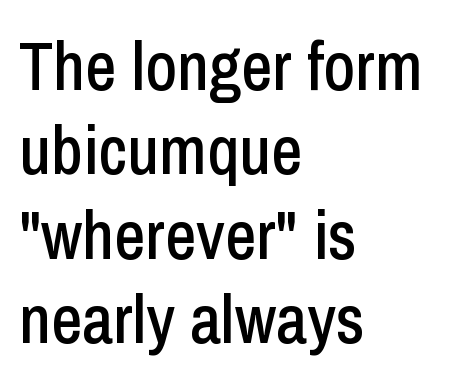
Examine the stroke ends and you'll find no serifs. Italic: no, the glyphs are upright roman. A classic flush-left, rag-right setting is used for this passage. Honestly, the letter spacing is just normal — you wouldn't notice it. Here the designer chose a conventional face with non-uniform glyph widths. The space directly below the letters is spotless.
